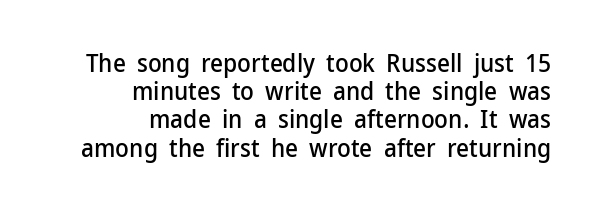
{"italic": "no", "underline": "no", "align": "right", "line_spacing": "tight", "line_spacing_ratio": 1.13, "letter_spacing": "normal", "letter_spacing_em": 0.0, "glyph_px": 25}
